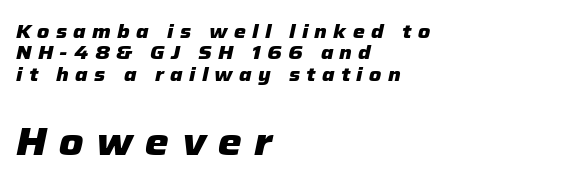
{"italic": "yes", "lean": "right", "slant_degrees": 12, "bold": "yes", "weight": "heavy", "width": "normal", "stroke_contrast": "low", "x_height": "medium", "monospaced": "no", "underline": "no", "align": "left", "line_spacing": "tight", "line_spacing_ratio": 1.13, "letter_spacing": "wide", "letter_spacing_em": 0.33, "larger_block": "second", "size_ratio": 2.0, "glyph_px": 38}
